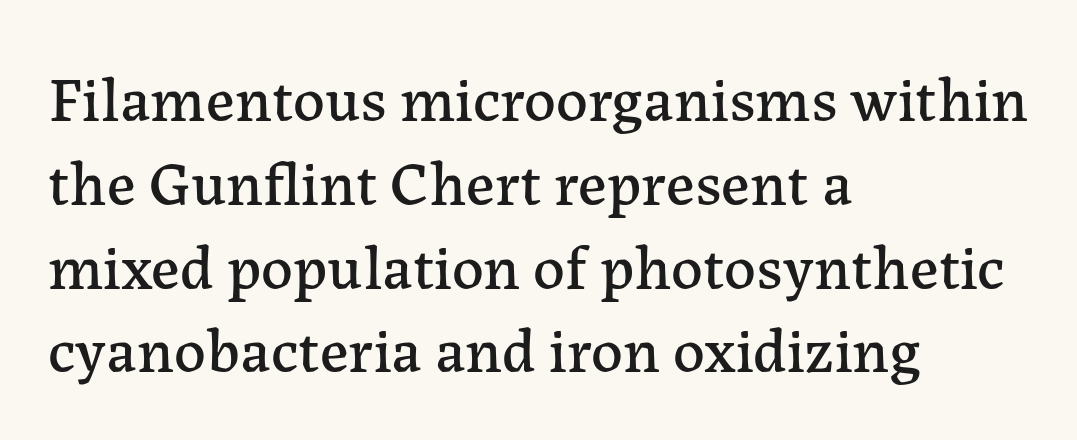
{"serif": "yes", "italic": "no", "width": "normal", "stroke_contrast": "low", "x_height": "medium", "monospaced": "no", "underline": "no", "align": "left", "line_spacing": "normal", "line_spacing_ratio": 1.33, "letter_spacing": "normal", "letter_spacing_em": 0.0, "glyph_px": 63}
